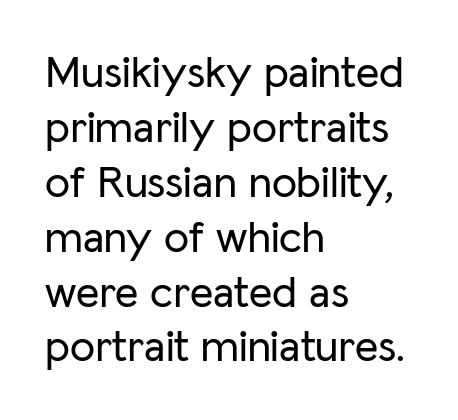
The image shows 45 px sans-serif type, upright; set left-aligned, line spacing 1.22x, normal letter spacing, not underlined; low stroke contrast and a medium x-height.
